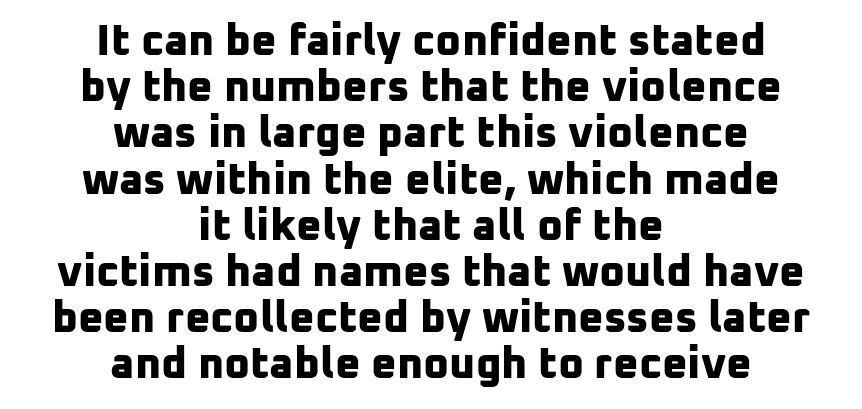
Q: Is the text bold? A: Yes.
Q: Is the typeface a serif or a sans-serif typeface? A: Sans-serif.
Q: Is the text underlined? A: No.
Q: How is the paragraph aligned? A: Centered.
Q: Is the spacing between letters normal or unusually wide? A: Normal.
Q: Is the spacing between lines tight, normal or loose? A: Tight.
Q: Width (condensed, normal, or wide)? A: Normal.
Q: Stroke contrast? A: Low.
Q: x-height? A: Medium.
Q: Monospaced? A: No.
